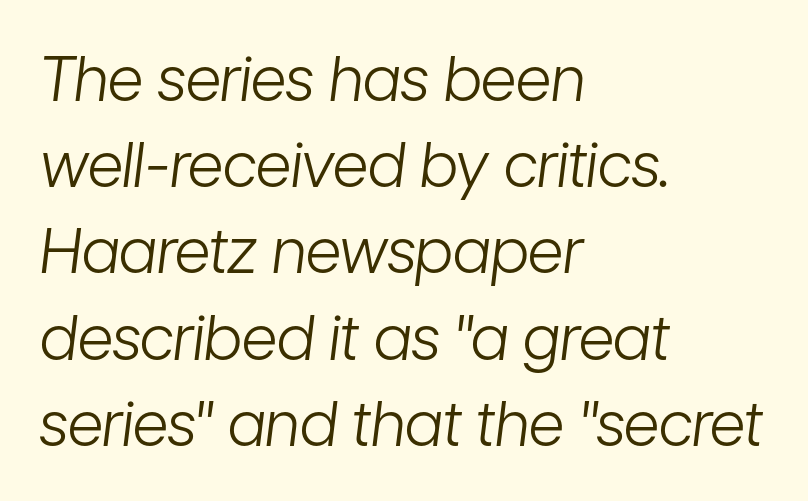
{"italic": "yes", "lean": "right", "slant_degrees": 7, "bold": "no", "weight": "light", "width": "condensed", "stroke_contrast": "low", "x_height": "medium", "monospaced": "no", "underline": "no", "align": "left", "line_spacing": "normal", "line_spacing_ratio": 1.39, "letter_spacing": "normal", "letter_spacing_em": 0.0, "glyph_px": 62}
